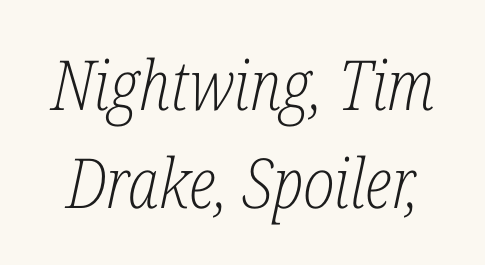
{"serif": "yes", "italic": "yes", "lean": "right", "slant_degrees": 12, "bold": "no", "weight": "light", "width": "condensed", "stroke_contrast": "low", "x_height": "medium", "monospaced": "no", "underline": "no", "line_spacing": "normal", "line_spacing_ratio": 1.42, "letter_spacing": "normal", "letter_spacing_em": 0.0, "glyph_px": 69}
